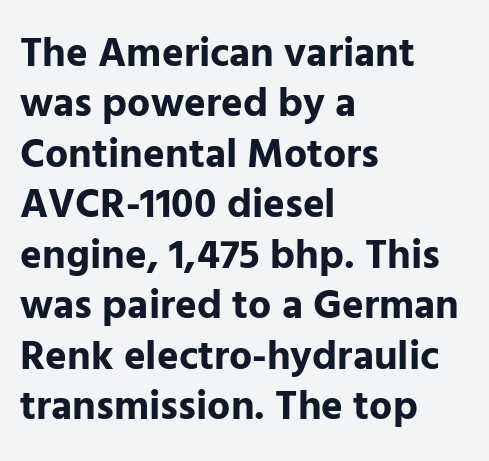
Q: Is the text bold? A: Yes.
Q: Is the text italic (slanted)? A: No, it is upright.
Q: Is the typeface a serif or a sans-serif typeface? A: Sans-serif.
Q: Is the text underlined? A: No.
Q: How is the paragraph aligned? A: Left-aligned.
Q: Is the spacing between letters normal or unusually wide? A: Normal.
Q: Width (condensed, normal, or wide)? A: Normal.
Q: Stroke contrast? A: Low.
Q: x-height? A: Medium.
Q: Monospaced? A: No.
